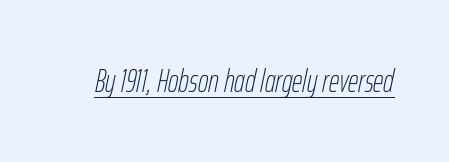
The image shows 32 px thin, condensed type, italic (leaning right); set normal letter spacing, underlined; low stroke contrast and a medium x-height.
